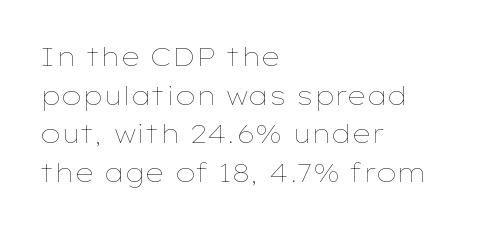
The image shows 26 px text type, upright; set left-aligned, normal line spacing (1.49x), normal letter spacing, not underlined.
